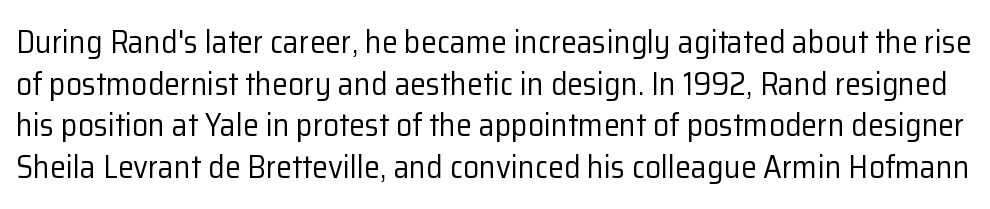
The image shows 32 px regular-weight sans-serif type, upright; set normal line spacing (1.3x), normal letter spacing, not underlined; low stroke contrast and a medium x-height.
